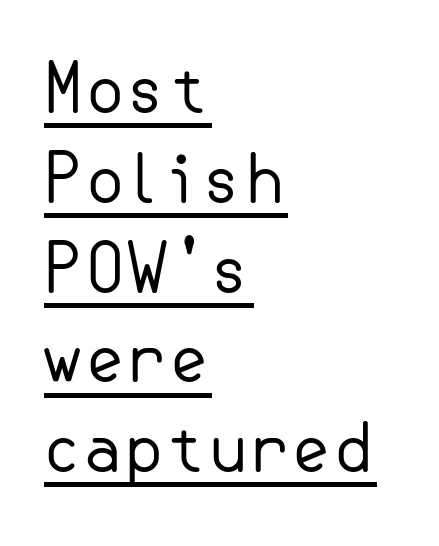
{"serif": "no", "italic": "no", "bold": "no", "weight": "regular", "width": "normal", "stroke_contrast": "low", "x_height": "small", "underline": "yes", "align": "left", "line_spacing": "normal", "line_spacing_ratio": 1.34, "letter_spacing": "normal", "letter_spacing_em": 0.0, "glyph_px": 67}
